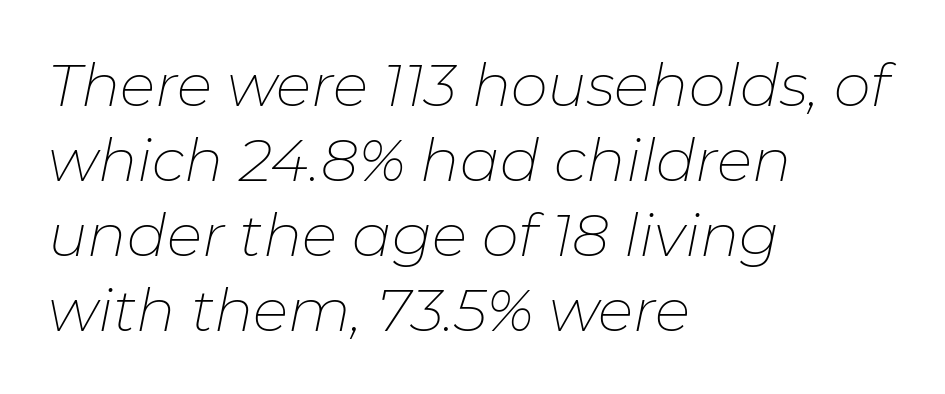
The image shows 59 px thin type, italic (leaning right); set left-aligned, normal line spacing (1.27x), normal letter spacing, not underlined; low stroke contrast and a medium x-height.
